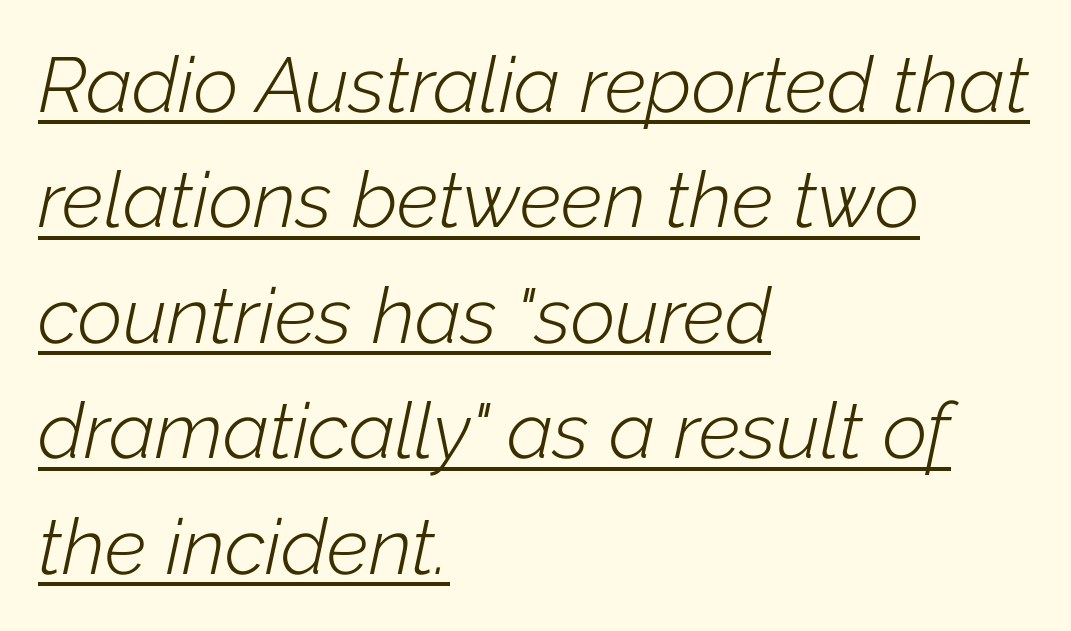
The image shows 78 px light type, italic (leaning right); set left-aligned, normal line spacing (1.48x), normal letter spacing, underlined; low stroke contrast and a medium x-height.
